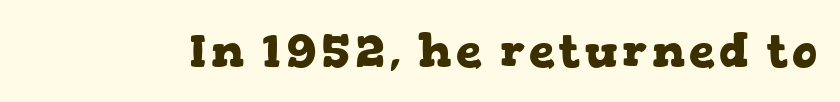
The image shows 46 px heavy, wide serif type, upright; set not underlined; low stroke contrast and a medium x-height.
